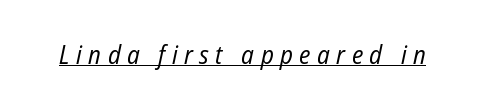
Q: Is the text bold? A: No.
Q: Is the text italic (slanted)? A: Yes, it leans right by about 12 degrees.
Q: Is the text underlined? A: Yes.
Q: Is the spacing between letters normal or unusually wide? A: Unusually wide.
